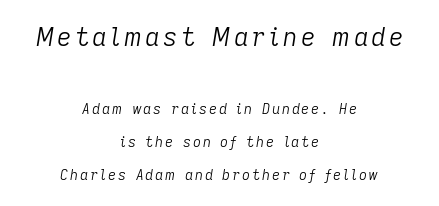
The font is comparable to plain body text, perhaps lighter. Leftover space on each line is divided equally before and after the words. This block would shrink considerably if given ordinary leading; it's expanded now. The block sitting higher on the canvas is the one with enlarged characters. The passage shown leans; its letterforms are oblique.
